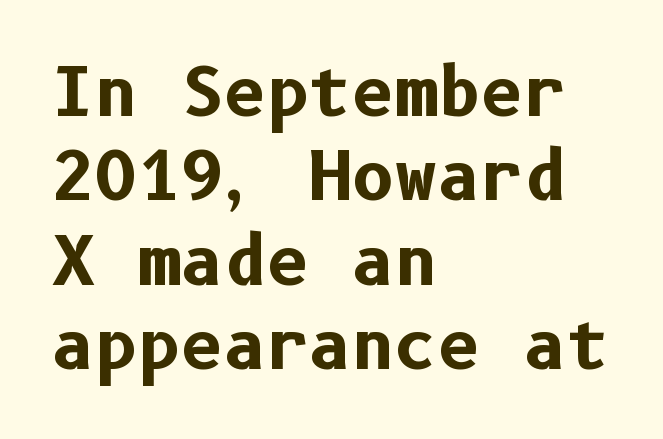
The image shows 66 px bold sans-serif type, upright; set left-aligned, normal line spacing (1.28x), normal letter spacing, not underlined; low stroke contrast and a medium x-height.
